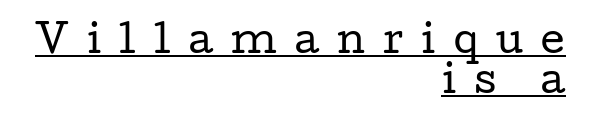
Q: Is the text bold? A: No.
Q: Is the text italic (slanted)? A: No, it is upright.
Q: Is the typeface a serif or a sans-serif typeface? A: Serif.
Q: Is the text underlined? A: Yes.
Q: How is the paragraph aligned? A: Right-aligned.
Q: Is the spacing between letters normal or unusually wide? A: Unusually wide.
Q: Is the spacing between lines tight, normal or loose? A: Tight.
Q: Width (condensed, normal, or wide)? A: Wide.
Q: Stroke contrast? A: Low.
Q: x-height? A: Medium.
Q: Monospaced? A: No.
